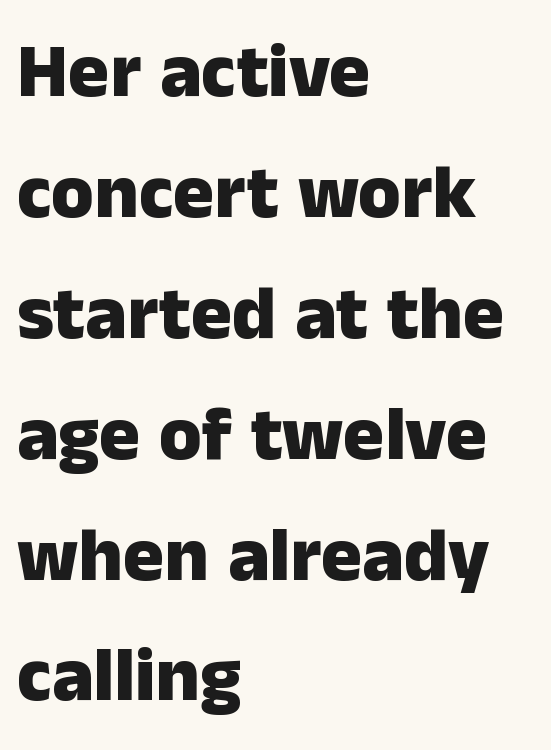
Q: Is the text bold? A: Yes.
Q: Is the text italic (slanted)? A: No, it is upright.
Q: Is the typeface a serif or a sans-serif typeface? A: Sans-serif.
Q: Is the text underlined? A: No.
Q: How is the paragraph aligned? A: Left-aligned.
Q: Is the spacing between letters normal or unusually wide? A: Normal.
Q: Is the spacing between lines tight, normal or loose? A: Normal.
Q: Width (condensed, normal, or wide)? A: Normal.
Q: Stroke contrast? A: Low.
Q: x-height? A: Medium.
Q: Monospaced? A: No.
